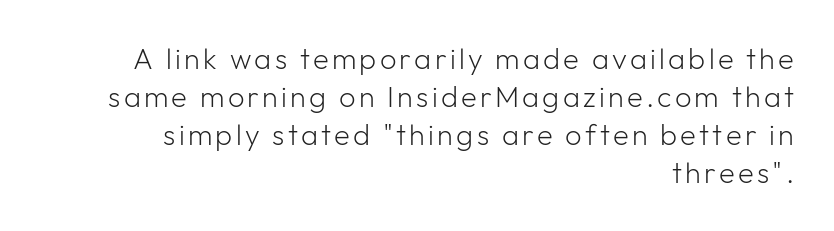
Q: Is the text bold? A: No.
Q: Is the text italic (slanted)? A: No, it is upright.
Q: Is the typeface a serif or a sans-serif typeface? A: Sans-serif.
Q: Is the text underlined? A: No.
Q: How is the paragraph aligned? A: Right-aligned.
Q: Is the spacing between lines tight, normal or loose? A: Normal.
Q: Width (condensed, normal, or wide)? A: Normal.
Q: Stroke contrast? A: Low.
Q: x-height? A: Medium.
Q: Monospaced? A: No.
